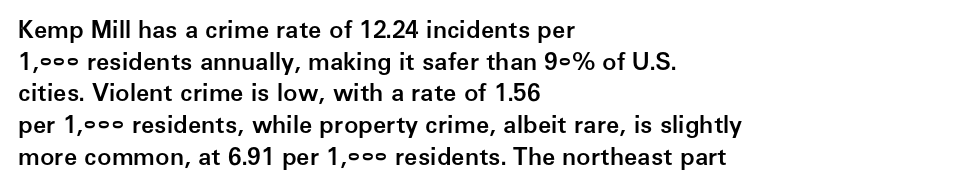
Q: Is the text bold? A: Semi-bold.
Q: Is the text italic (slanted)? A: No, it is upright.
Q: Is the text underlined? A: No.
Q: How is the paragraph aligned? A: Left-aligned.
Q: Is the spacing between letters normal or unusually wide? A: Normal.
Q: Is the spacing between lines tight, normal or loose? A: Normal.
